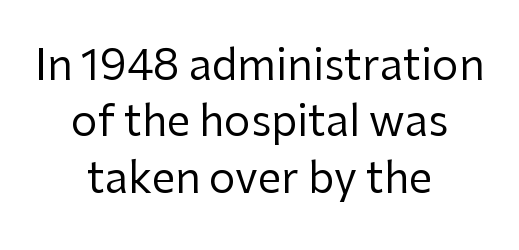
The image shows 42 px regular-weight sans-serif type, upright; set centered, normal line spacing (1.34x), normal letter spacing, not underlined; low stroke contrast and a medium x-height.
